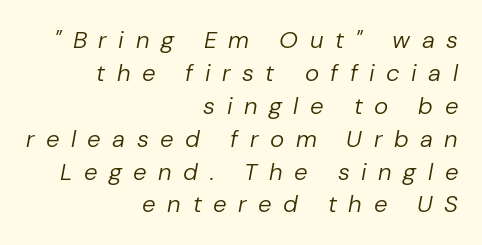
Q: Is the text bold? A: No.
Q: Is the text italic (slanted)? A: Yes, it leans right by about 10 degrees.
Q: Is the text underlined? A: No.
Q: How is the paragraph aligned? A: Right-aligned.
Q: Is the spacing between letters normal or unusually wide? A: Unusually wide.
Q: Is the spacing between lines tight, normal or loose? A: Normal.
